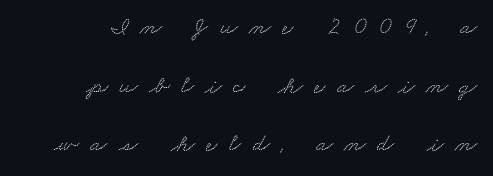
Q: Is the text underlined? A: No.
Q: How is the paragraph aligned? A: Right-aligned.
Q: Is the spacing between letters normal or unusually wide? A: Unusually wide.
Q: Is the spacing between lines tight, normal or loose? A: Loose.
